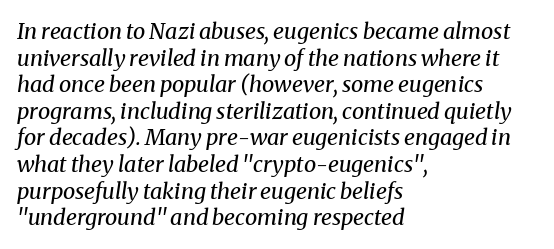
The image shows 22 px text type, italic (leaning right); set left-aligned, line spacing 1.21x, normal letter spacing, not underlined.
